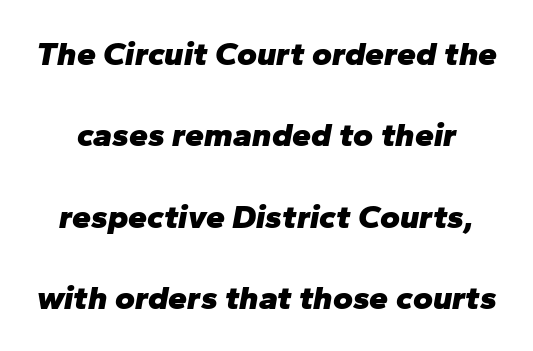
Short note: letters normally spaced. The face used here has the dense, thick strokes of a bold. You can tell it's italic because the verticals aren't actually vertical. These lines are rendered in a variable-pitch font.
